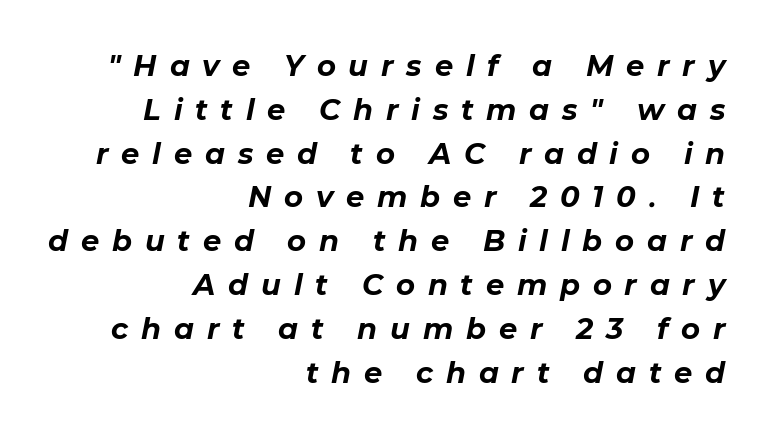
The image shows 29 px bold type, italic (leaning right); set right-aligned, normal line spacing (1.51x), unusually wide letter spacing (+0.44 em), not underlined; low stroke contrast and a medium x-height.
